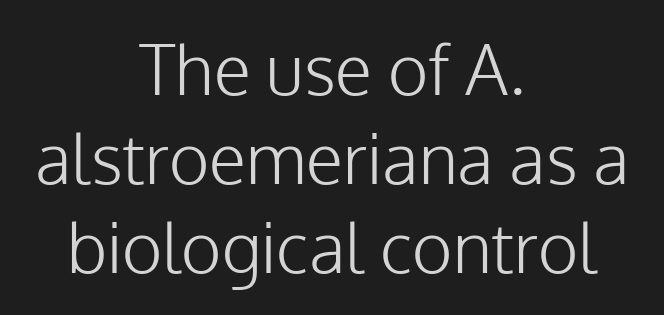
The zone under the glyphs is completely vacant. Both edges are ragged and mirror each other, which tells us the setting is centered. Is there any slant? The stems are plumb. Caption: face not bold, strokes unweighted. You can tell from the bare stems that sans-serif type was used.
